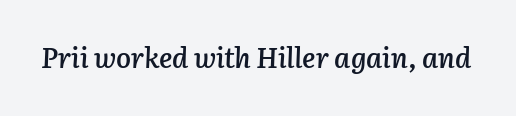
Q: Is the text bold? A: Semi-bold.
Q: Is the text italic (slanted)? A: Yes, it leans right by about 3 degrees.
Q: Is the text underlined? A: No.
Q: Is the spacing between letters normal or unusually wide? A: Normal.
Q: Width (condensed, normal, or wide)? A: Normal.
Q: Stroke contrast? A: Low.
Q: x-height? A: Medium.
Q: Monospaced? A: No.
